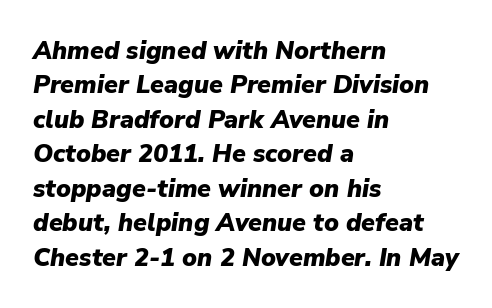
The image shows 25 px bold type, italic (leaning right); set left-aligned, normal line spacing (1.38x), normal letter spacing, not underlined.
